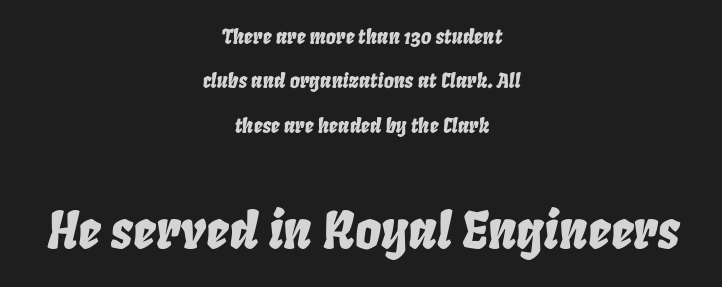
The glyphs look as if they've been sheared to an angle. Quick note: underline off. No extra tracking has been applied to these lines. The paragraph has two soft edges and a firm central axis. Of the two passages, the one underneath uses the larger point size.
